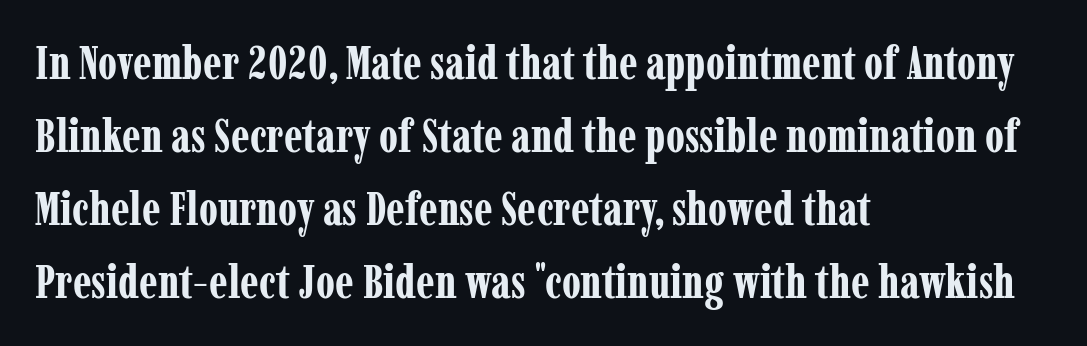
{"serif": "yes", "italic": "no", "bold": "yes", "weight": "bold", "width": "condensed", "stroke_contrast": "low", "x_height": "medium", "monospaced": "no", "underline": "no", "align": "left", "line_spacing": "normal", "line_spacing_ratio": 1.59, "letter_spacing": "normal", "letter_spacing_em": 0.0, "glyph_px": 46}
